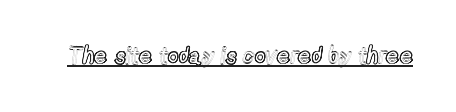
You can see a thin bar hugging the bottom of the glyphs. This rendering leaves character spacing at its baseline value.
